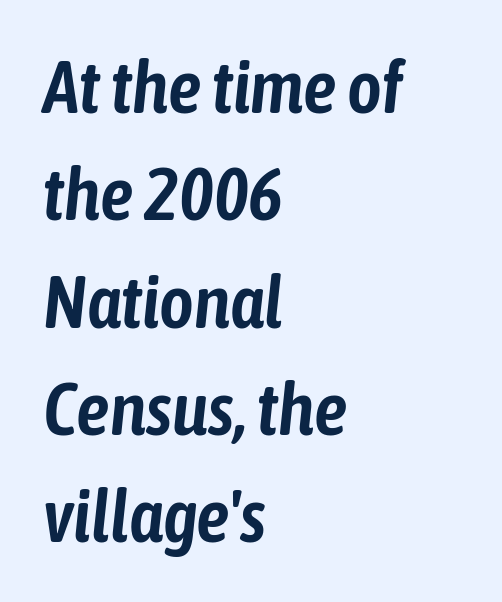
{"italic": "yes", "lean": "right", "slant_degrees": 6, "width": "condensed", "stroke_contrast": "low", "x_height": "medium", "monospaced": "no", "underline": "no", "align": "left", "line_spacing": "normal", "line_spacing_ratio": 1.45, "letter_spacing": "normal", "letter_spacing_em": 0.0, "glyph_px": 74}
